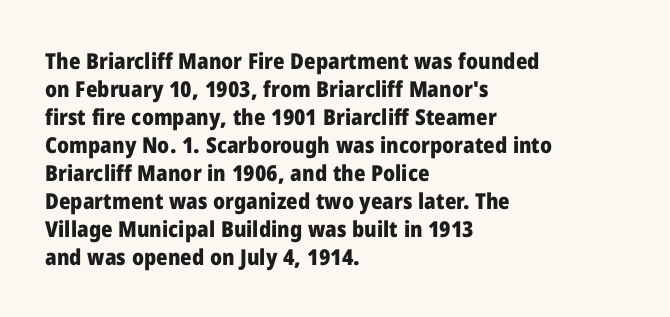
The image shows 22 px bold type, upright; set left-aligned, normal line spacing (1.27x), normal letter spacing, not underlined.
